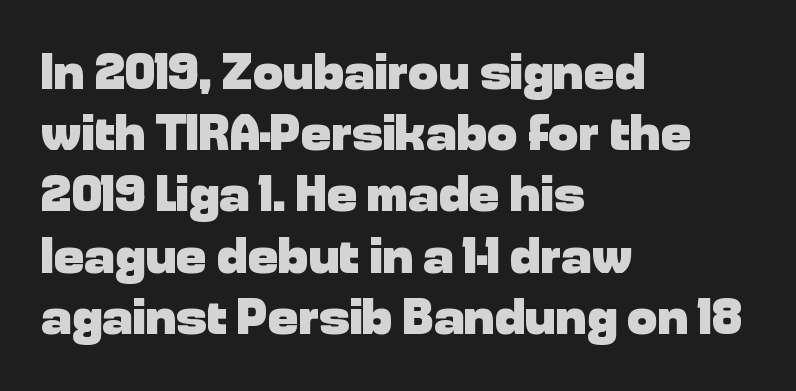
Every row of glyphs begins at an identical x-position on the left. Quick note: not italic, upright. Anything drawn beneath the words? Only blank space. A typesetter would call this proportional, since set widths differ per character.
